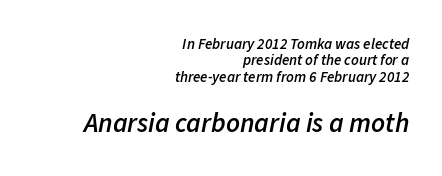
Q: Is the text bold? A: Semi-bold.
Q: Is the text italic (slanted)? A: Yes, it leans right by about 11 degrees.
Q: Is the text underlined? A: No.
Q: How is the paragraph aligned? A: Right-aligned.
Q: Is the spacing between letters normal or unusually wide? A: Normal.
Q: Is the spacing between lines tight, normal or loose? A: Tight.
Q: Which block of text is set in a larger size, the first (top) or the second (bottom)? A: The second (bottom) one.
